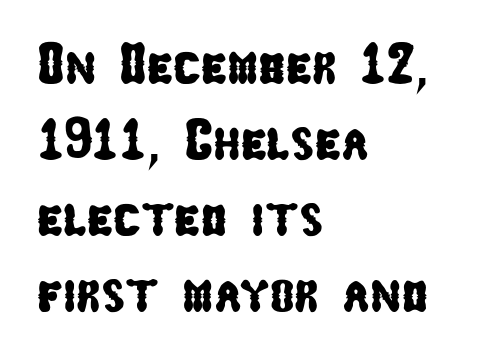
{"serif": "no", "width": "condensed", "stroke_contrast": "low", "x_height": "medium", "monospaced": "no", "underline": "no", "align": "left", "line_spacing": "normal", "line_spacing_ratio": 1.31, "letter_spacing": "normal", "letter_spacing_em": 0.0, "glyph_px": 58}
